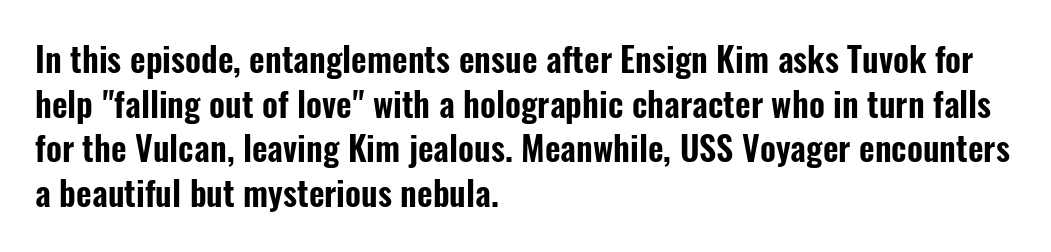
The image shows 34 px condensed sans-serif type, upright; set left-aligned, normal line spacing (1.31x), normal letter spacing, not underlined; low stroke contrast and a medium x-height.
